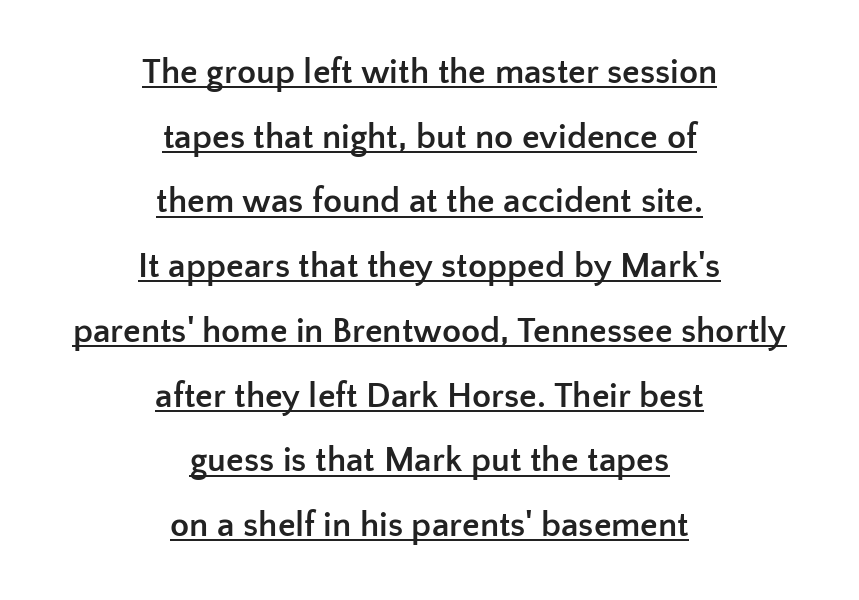
The characters display no serif detailing; their extremities are plain. Posture: straight, roman, zero tilt. Here the designer chose a conventional face with non-uniform glyph widths. What decoration does the sample have? An underline. Stroke thickness is high; the sample reads as a true bold.
